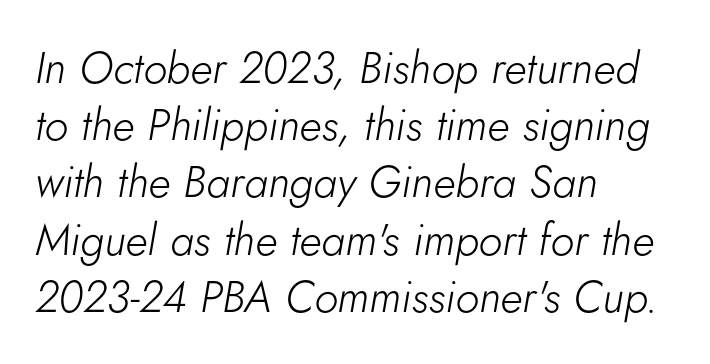
Q: Is the text bold? A: No.
Q: Is the text italic (slanted)? A: Yes, it leans right by about 5 degrees.
Q: Is the text underlined? A: No.
Q: How is the paragraph aligned? A: Left-aligned.
Q: Is the spacing between letters normal or unusually wide? A: Normal.
Q: Is the spacing between lines tight, normal or loose? A: Normal.
Q: Width (condensed, normal, or wide)? A: Normal.
Q: Stroke contrast? A: Low.
Q: x-height? A: Small.
Q: Monospaced? A: No.
